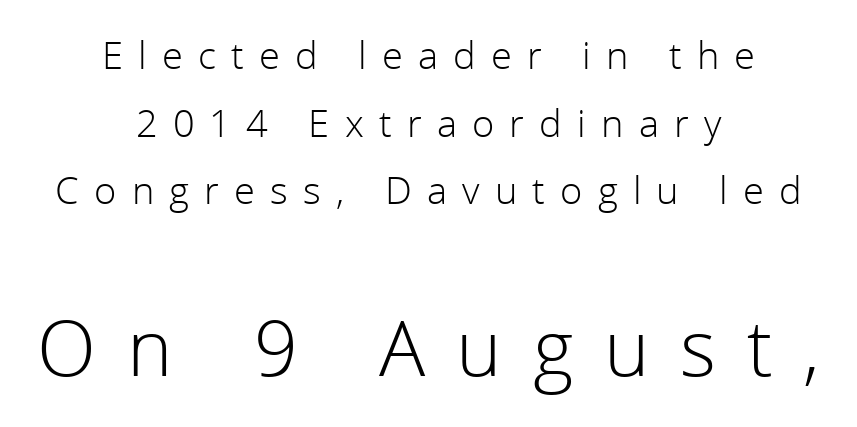
The image shows 77 px light sans-serif type, upright; set centered, line spacing 1.78x, unusually wide letter spacing (+0.4 em), not underlined; the second (bottom) block is 2.03x larger; a medium x-height.
